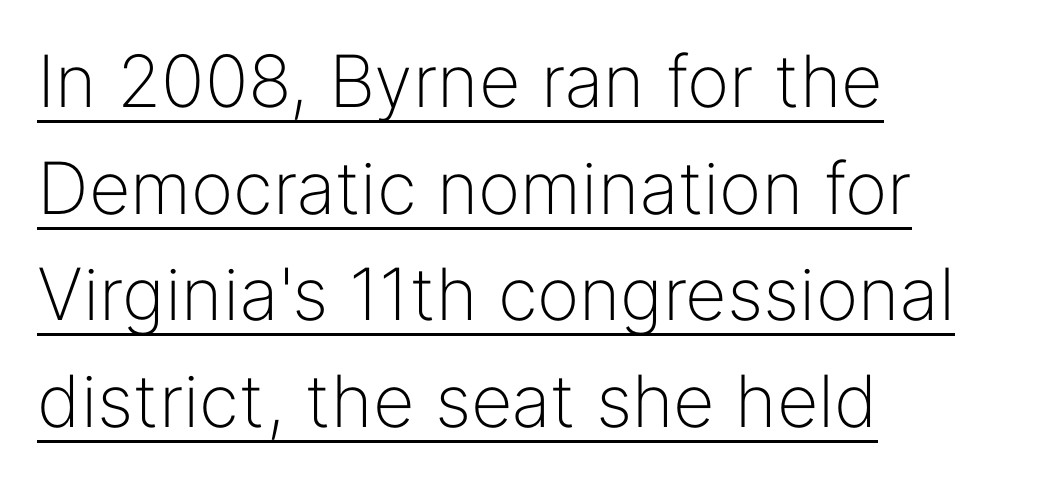
{"serif": "no", "italic": "no", "bold": "no", "weight": "light", "width": "normal", "stroke_contrast": "low", "x_height": "medium", "monospaced": "no", "underline": "yes", "align": "left", "line_spacing": "normal", "line_spacing_ratio": 1.48, "letter_spacing": "normal", "letter_spacing_em": 0.0, "glyph_px": 72}
